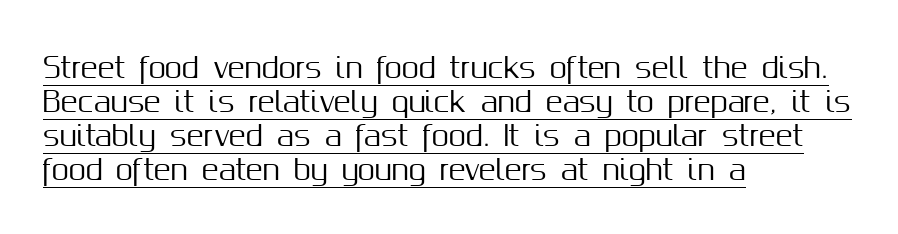
{"serif": "no", "italic": "no", "width": "normal", "stroke_contrast": "medium", "x_height": "medium", "monospaced": "no", "underline": "yes", "align": "left", "line_spacing_ratio": 1.22, "letter_spacing": "normal", "letter_spacing_em": 0.0, "glyph_px": 28}
